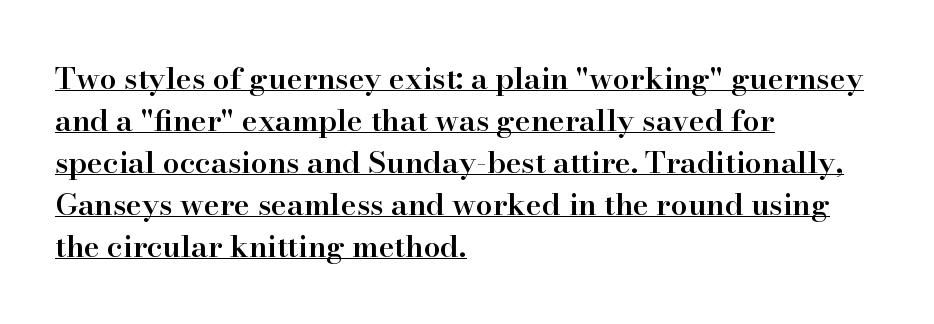
Q: Is the text bold? A: Semi-bold.
Q: Is the text italic (slanted)? A: No, it is upright.
Q: Is the typeface a serif or a sans-serif typeface? A: Serif.
Q: Is the text underlined? A: Yes.
Q: How is the paragraph aligned? A: Left-aligned.
Q: Is the spacing between letters normal or unusually wide? A: Normal.
Q: Is the spacing between lines tight, normal or loose? A: Normal.
Q: Width (condensed, normal, or wide)? A: Normal.
Q: Stroke contrast? A: High.
Q: x-height? A: Small.
Q: Monospaced? A: No.
